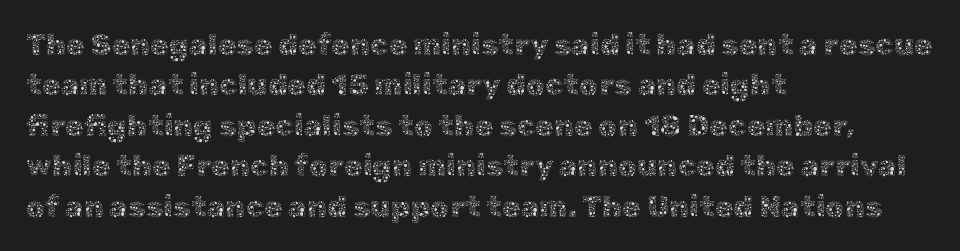
{"italic": "no", "bold": "no", "weight": "thin", "width": "normal", "x_height": "medium", "monospaced": "no", "underline": "no", "align": "left", "line_spacing": "normal", "line_spacing_ratio": 1.35, "letter_spacing": "normal", "letter_spacing_em": 0.0, "glyph_px": 30}
